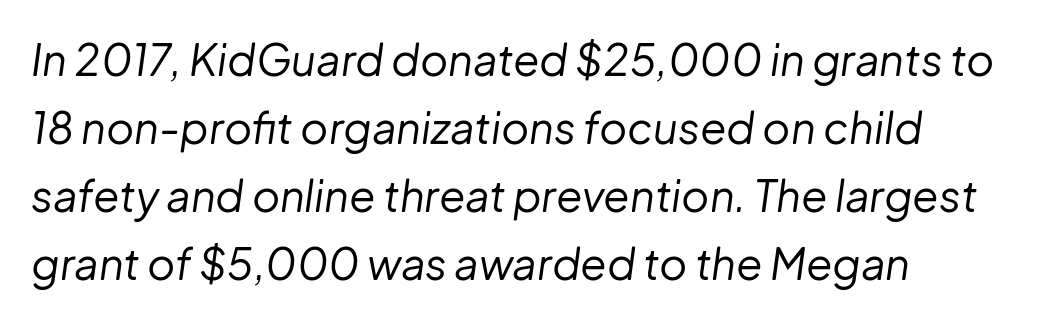
Q: Is the text bold? A: No.
Q: Is the text italic (slanted)? A: Yes, it leans right by about 8 degrees.
Q: Is the text underlined? A: No.
Q: Is the spacing between letters normal or unusually wide? A: Normal.
Q: Is the spacing between lines tight, normal or loose? A: Normal.
Q: Width (condensed, normal, or wide)? A: Normal.
Q: Stroke contrast? A: Low.
Q: x-height? A: Medium.
Q: Monospaced? A: No.
